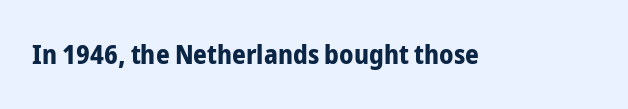
{"italic": "no", "bold": "yes", "underline": "no", "letter_spacing": "normal", "letter_spacing_em": 0.0, "glyph_px": 27}
